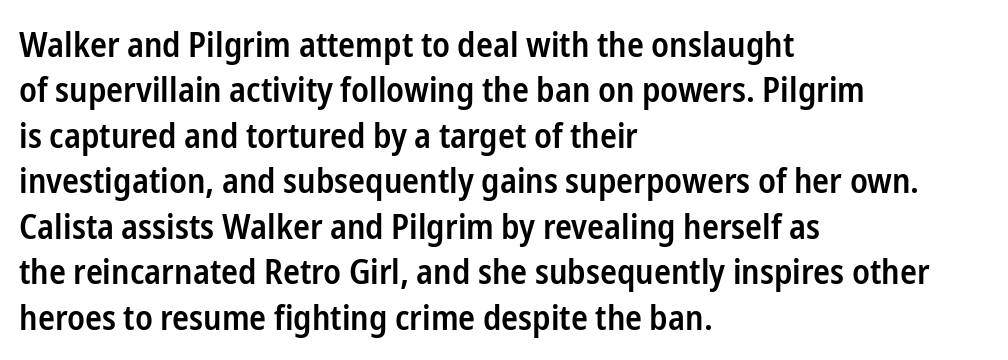
{"serif": "no", "italic": "no", "bold": "semi", "weight": "semibold", "width": "condensed", "stroke_contrast": "low", "x_height": "medium", "monospaced": "no", "underline": "no", "align": "left", "line_spacing": "normal", "line_spacing_ratio": 1.3, "letter_spacing": "normal", "letter_spacing_em": 0.0, "glyph_px": 35}
